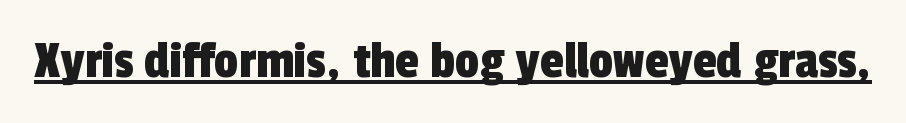
The image shows 54 px condensed sans-serif type; set normal letter spacing, underlined; a medium x-height.
